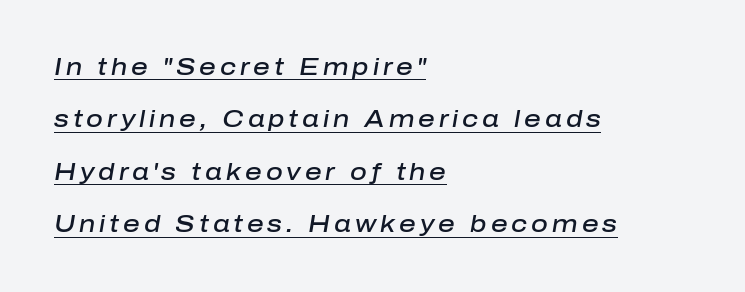
The rendered words wear a rule along their underside. The designer dialed line spacing up above the default. Stroke thickness is moderately raised; the sample reads as semibold. Would a proofreader flag this as italicized? Yes. The text block is weighted toward the left margin, trailing off unevenly rightward.
